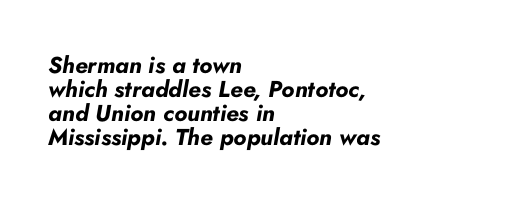
What's the leading like? Squeezed, with rows nearly overlapping. The axis of the letterforms is tilted away from vertical. One-word summary of the alignment: left. The foot of each line stays bare and open. I'd describe the lettering as bold — thick and assertive.
